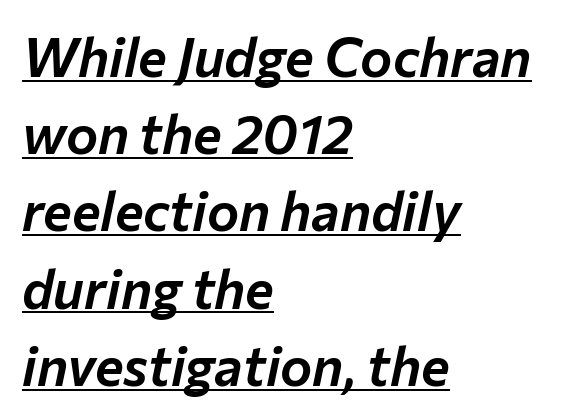
Q: Is the text italic (slanted)? A: Yes, it leans right by about 12 degrees.
Q: Is the text underlined? A: Yes.
Q: How is the paragraph aligned? A: Left-aligned.
Q: Is the spacing between letters normal or unusually wide? A: Normal.
Q: Is the spacing between lines tight, normal or loose? A: Normal.
Q: Width (condensed, normal, or wide)? A: Normal.
Q: Stroke contrast? A: Low.
Q: x-height? A: Medium.
Q: Monospaced? A: No.
